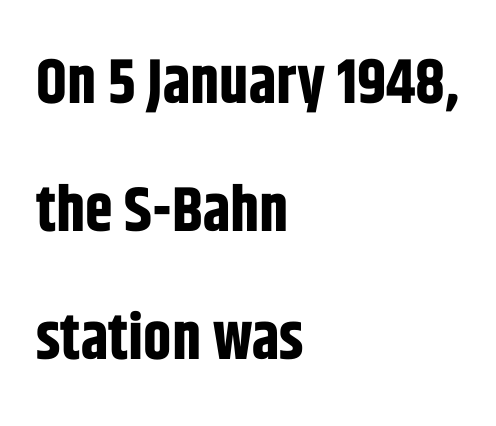
Q: Is the text bold? A: Yes.
Q: Is the text italic (slanted)? A: No, it is upright.
Q: Is the typeface a serif or a sans-serif typeface? A: Sans-serif.
Q: Is the text underlined? A: No.
Q: How is the paragraph aligned? A: Left-aligned.
Q: Is the spacing between letters normal or unusually wide? A: Normal.
Q: Is the spacing between lines tight, normal or loose? A: Loose.
Q: Width (condensed, normal, or wide)? A: Condensed.
Q: Stroke contrast? A: Low.
Q: x-height? A: Large.
Q: Monospaced? A: No.
